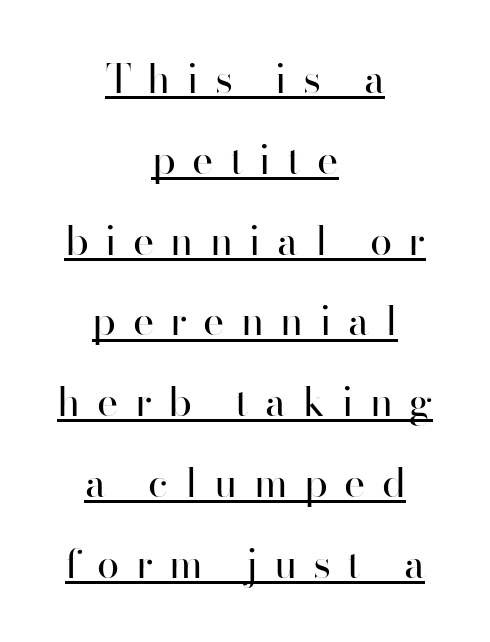
The image shows 40 px regular-weight sans-serif type, upright; set centered, loose line spacing (2.02x), unusually wide letter spacing (+0.41 em), underlined; high stroke contrast and a small x-height.
